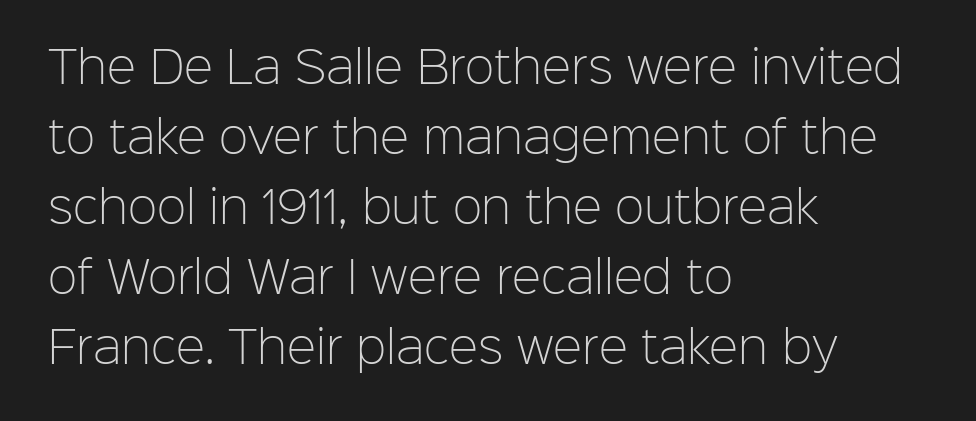
Q: Is the text bold? A: No.
Q: Is the text italic (slanted)? A: No, it is upright.
Q: Is the typeface a serif or a sans-serif typeface? A: Sans-serif.
Q: Is the text underlined? A: No.
Q: How is the paragraph aligned? A: Left-aligned.
Q: Is the spacing between letters normal or unusually wide? A: Normal.
Q: Is the spacing between lines tight, normal or loose? A: Normal.
Q: Width (condensed, normal, or wide)? A: Normal.
Q: Stroke contrast? A: Low.
Q: x-height? A: Medium.
Q: Monospaced? A: No.
